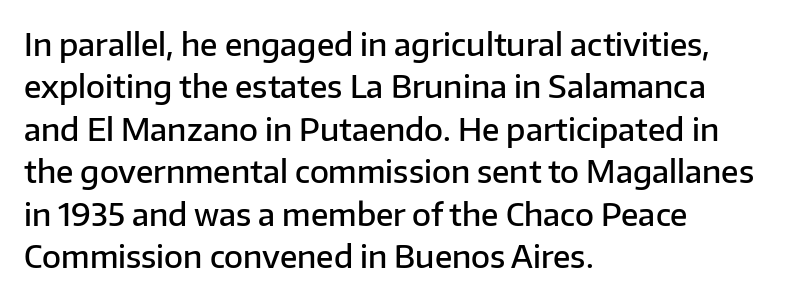
{"serif": "no", "italic": "no", "bold": "semi", "weight": "semibold", "width": "normal", "stroke_contrast": "low", "x_height": "medium", "monospaced": "no", "underline": "no", "align": "left", "line_spacing": "normal", "line_spacing_ratio": 1.37, "letter_spacing": "normal", "letter_spacing_em": 0.0, "glyph_px": 31}
